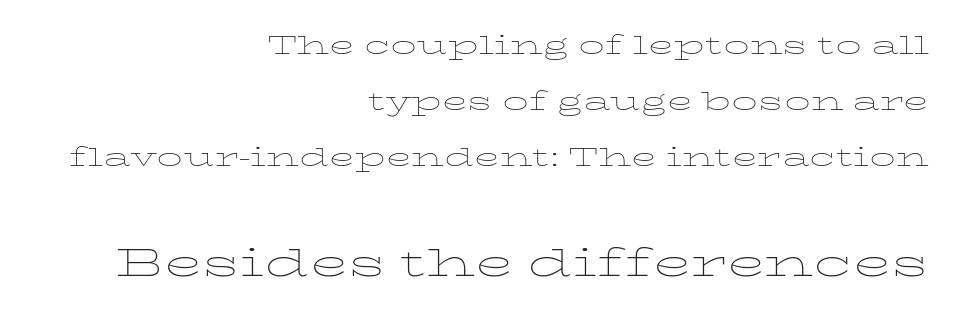
{"italic": "no", "bold": "no", "weight": "thin", "width": "wide", "stroke_contrast": "low", "x_height": "medium", "monospaced": "no", "underline": "no", "align": "right", "line_spacing": "normal", "line_spacing_ratio": 1.64, "letter_spacing": "normal", "letter_spacing_em": 0.0, "larger_block": "second", "size_ratio": 1.5, "glyph_px": 51}
